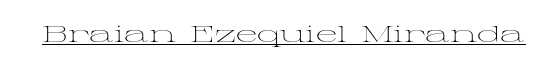
Students, observe the line beneath the letters — that is underlining. You can tell it's not italic because the verticals are truly vertical. Stems here are at most as thick as an everyday book face. Between one letter and the next there's only the usual sliver of space.
